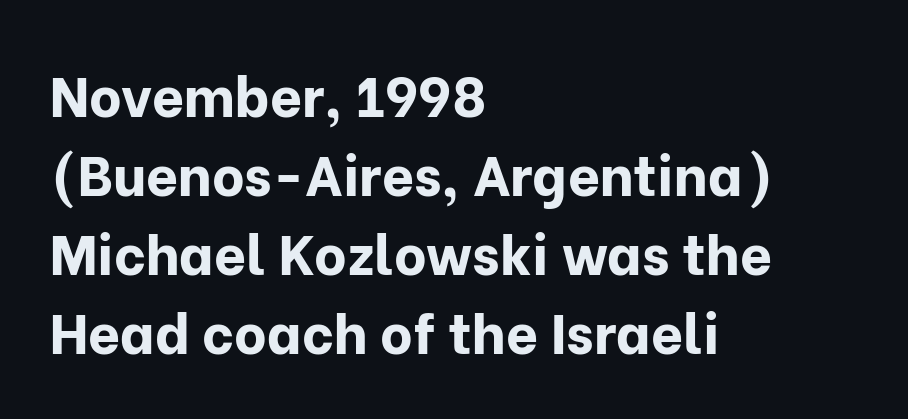
Q: Is the text bold? A: Yes.
Q: Is the text italic (slanted)? A: No, it is upright.
Q: Is the typeface a serif or a sans-serif typeface? A: Sans-serif.
Q: Is the text underlined? A: No.
Q: How is the paragraph aligned? A: Left-aligned.
Q: Is the spacing between letters normal or unusually wide? A: Normal.
Q: Is the spacing between lines tight, normal or loose? A: Normal.
Q: Width (condensed, normal, or wide)? A: Normal.
Q: Stroke contrast? A: Low.
Q: x-height? A: Medium.
Q: Monospaced? A: No.
